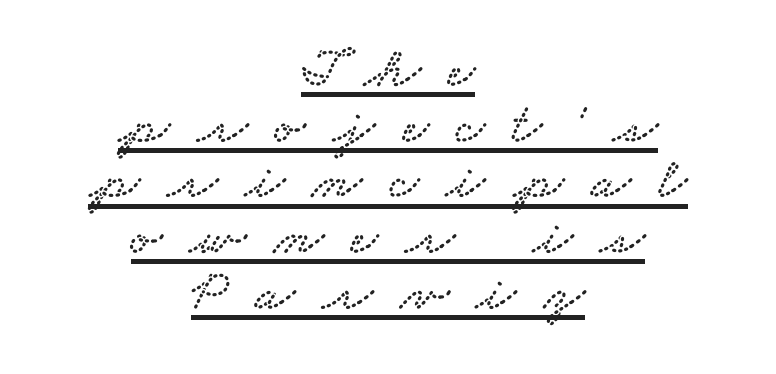
Line spacing here is tight. The rag falls on both sides of this text block equally. This is underlined copy, the kind a proofreader might mark for attention. Short note: letters widely spaced. Varying glyph widths throughout — classic text-font behaviour.
